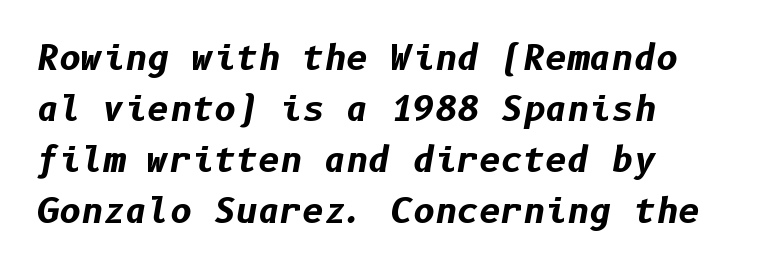
Does the leading feel generous? No, just average. Nobody drew a line under any word here. The face used here is rendered with its standard letterfit. Designer's note — italics engaged.
